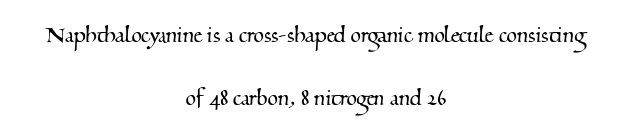
The image shows 27 px text type; set centered, loose line spacing (2.33x), normal letter spacing, not underlined.
